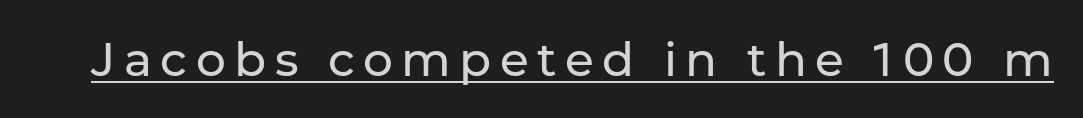
No feet cap the strokes, marking this as sans-serif type. The lettering stays uniformly vertical, giving the passage a roman look. A rule runs beneath these lines of type. Summary of weight: not heavy and not bold. Each letter keeps its own natural width here, so spacing adapts to shape.
